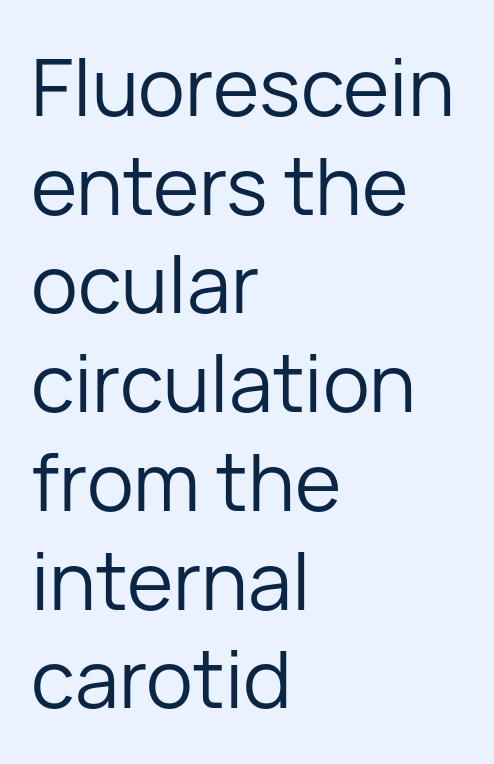
Italic? Not at all — the glyphs are vertical. Underline: absent. One glance says typical: line gaps are just what's usual. These glyphs show unthickened strokes, regular width or finer. Each letter's strokes conclude bluntly, with no projecting serifs.
